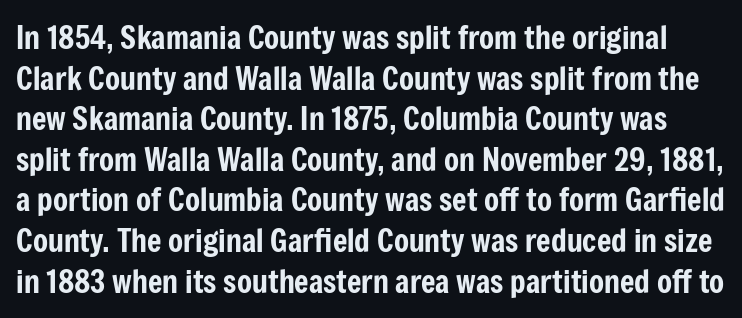
The rows are spaced the way most documents space them. A sans-serif font was chosen for this passage. Unlike italic type, these characters show no tilt at all. Tracking here is standard; glyphs follow each other at the usual distance. Character widths vary here, with narrow letters taking less room than wide ones. Descenders hang freely into open space.
